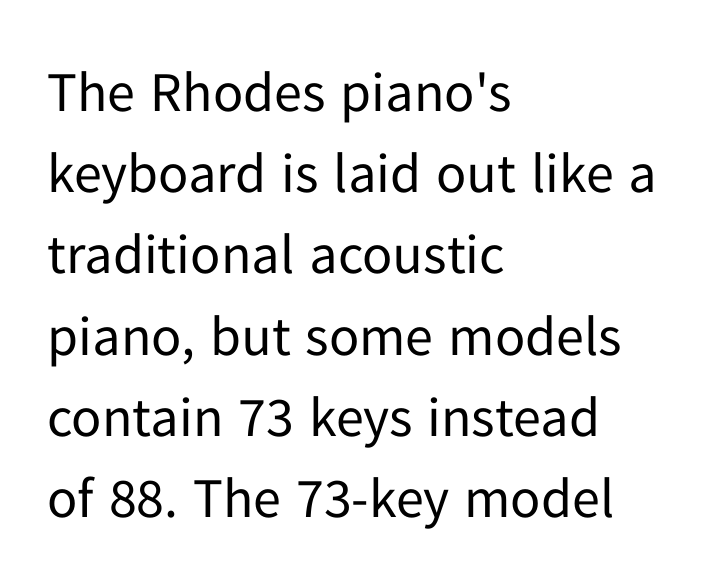
{"serif": "no", "italic": "no", "bold": "no", "weight": "regular", "width": "normal", "stroke_contrast": "low", "x_height": "medium", "monospaced": "no", "underline": "no", "align": "left", "line_spacing": "normal", "line_spacing_ratio": 1.45, "letter_spacing": "normal", "letter_spacing_em": 0.0, "glyph_px": 56}
